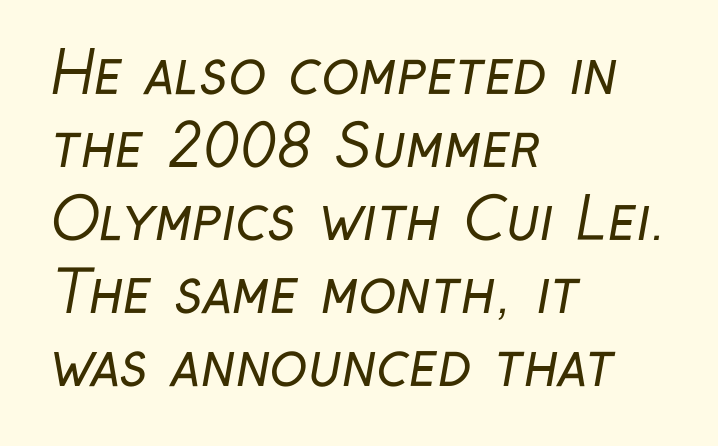
Quick note: underline off. Notice how descenders clear the ascenders below comfortably — that's standard leading. The line texture is even and compact thanks to regular tracking. The font sits on the lighter half of the weight spectrum, regular included. Horizontally, the lines are justified to the leading edge only. What kind of face is this? One without serifs — a sans.
